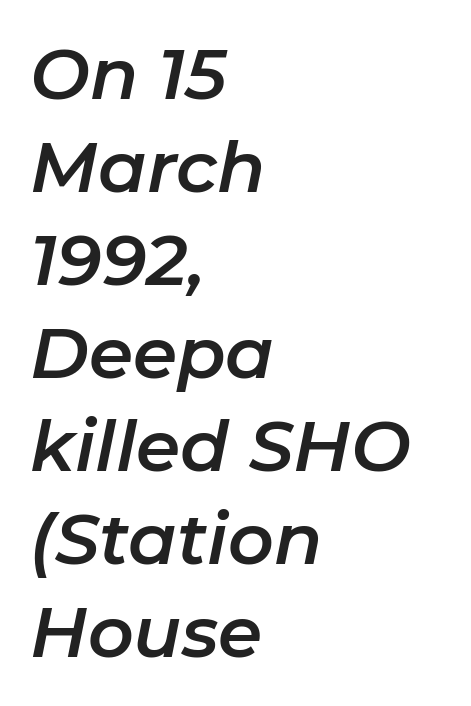
The image shows 71 px text type, italic (leaning right); set left-aligned, normal line spacing (1.31x), normal letter spacing, not underlined; low stroke contrast and a medium x-height.
